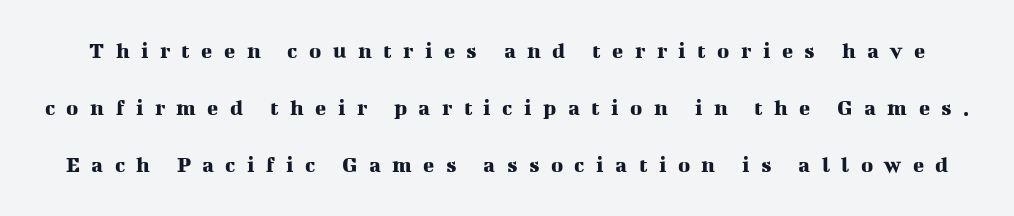
The image shows 23 px text type, upright; set loose line spacing (2.48x), unusually wide letter spacing (+0.5 em), not underlined.
